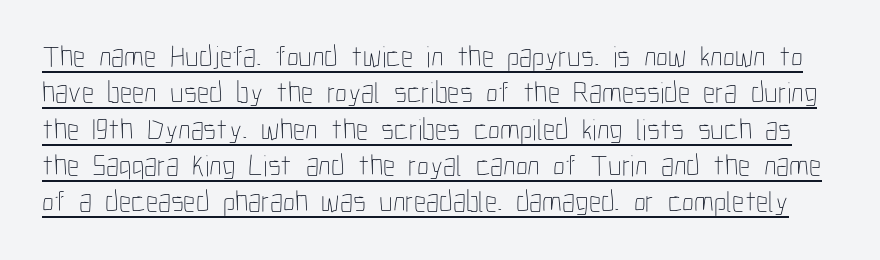
Q: Is the text bold? A: No.
Q: Is the text italic (slanted)? A: No, it is upright.
Q: Is the text underlined? A: Yes.
Q: Is the spacing between letters normal or unusually wide? A: Normal.
Q: Width (condensed, normal, or wide)? A: Condensed.
Q: Stroke contrast? A: Low.
Q: x-height? A: Medium.
Q: Monospaced? A: No.
